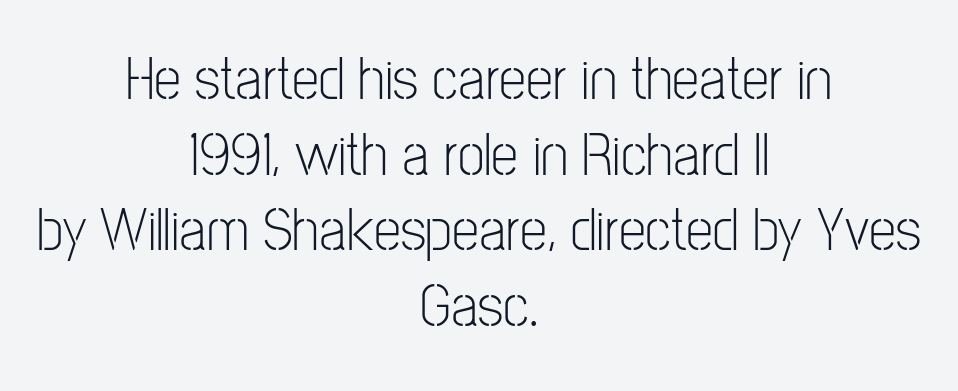
Q: Is the text bold? A: No.
Q: Is the text italic (slanted)? A: No, it is upright.
Q: Is the typeface a serif or a sans-serif typeface? A: Sans-serif.
Q: Is the text underlined? A: No.
Q: How is the paragraph aligned? A: Centered.
Q: Is the spacing between letters normal or unusually wide? A: Normal.
Q: Width (condensed, normal, or wide)? A: Condensed.
Q: Stroke contrast? A: Low.
Q: x-height? A: Medium.
Q: Monospaced? A: No.
